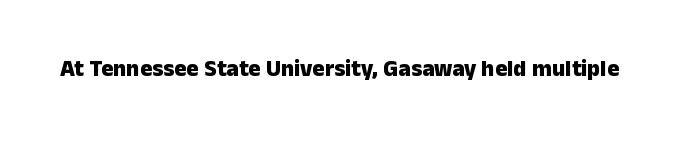
{"italic": "no", "bold": "yes", "underline": "no", "letter_spacing": "normal", "letter_spacing_em": 0.0, "glyph_px": 23}
